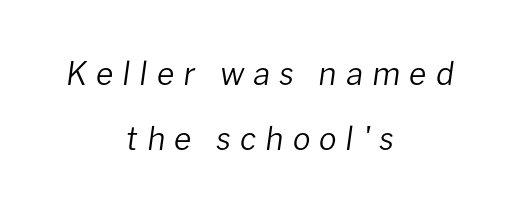
{"italic": "yes", "lean": "right", "slant_degrees": 8, "bold": "no", "weight": "regular", "width": "normal", "stroke_contrast": "low", "x_height": "medium", "monospaced": "no", "underline": "no", "align": "center", "line_spacing": "loose", "line_spacing_ratio": 2.04, "letter_spacing": "wide", "letter_spacing_em": 0.28, "glyph_px": 32}
